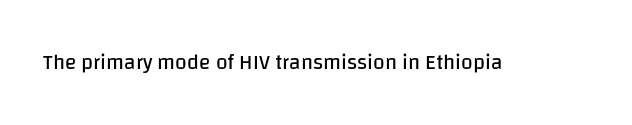
Q: Is the text bold? A: No.
Q: Is the text italic (slanted)? A: No, it is upright.
Q: Is the text underlined? A: No.
Q: Is the spacing between letters normal or unusually wide? A: Normal.
